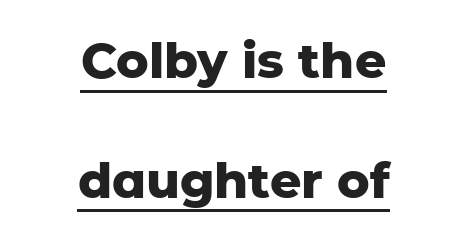
Think of a printed novel: that variable character pitch is what you see here. This is sans-serif lettering, the kind often seen on screens and signage. Decoration check: the copy is underlined. I'd describe the lettering as bold — thick and assertive.
